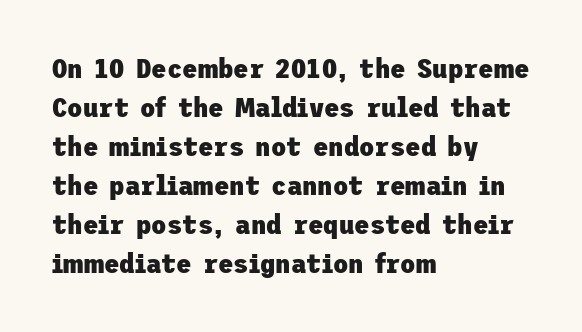
Q: Is the text bold? A: Yes.
Q: Is the text italic (slanted)? A: No, it is upright.
Q: Is the typeface a serif or a sans-serif typeface? A: Sans-serif.
Q: Is the text underlined? A: No.
Q: How is the paragraph aligned? A: Left-aligned.
Q: Is the spacing between letters normal or unusually wide? A: Normal.
Q: Is the spacing between lines tight, normal or loose? A: Normal.
Q: Width (condensed, normal, or wide)? A: Normal.
Q: Stroke contrast? A: Low.
Q: x-height? A: Medium.
